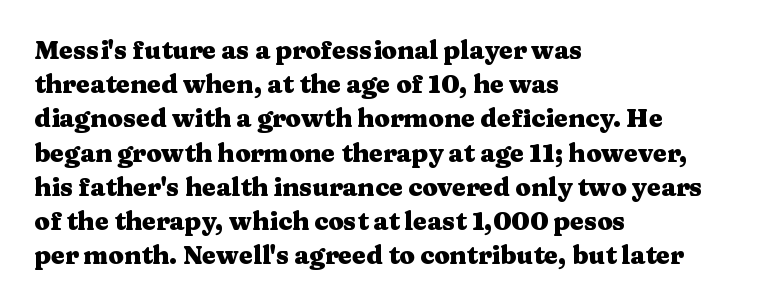
Q: Is the text bold? A: Yes.
Q: Is the text italic (slanted)? A: No, it is upright.
Q: Is the text underlined? A: No.
Q: How is the paragraph aligned? A: Left-aligned.
Q: Is the spacing between letters normal or unusually wide? A: Normal.
Q: Is the spacing between lines tight, normal or loose? A: Normal.
